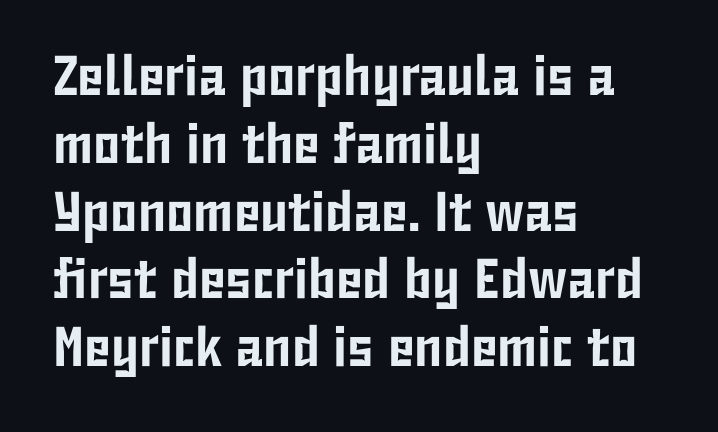
Short note: letters normally spaced. This rendering employs a face without finishing strokes, i.e., a sans-serif. The letters stand upright; this is a roman face. Each letter keeps its own natural width here, so spacing adapts to shape.
